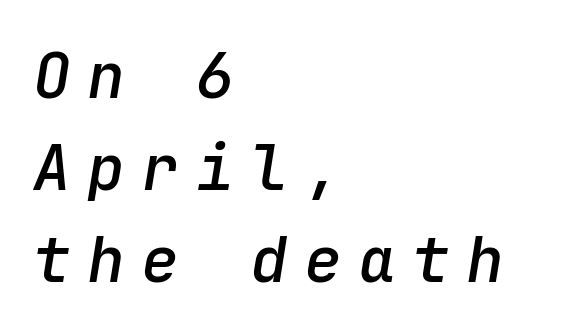
Set as a demibold, roughly 600 on the weight scale. These lines are rendered in a fixed-pitch font. The rendering inserts visible extra space after every character. Vertically, the passage feels balanced, rows spaced as you'd expect. A typesetter would mark this as italic.
